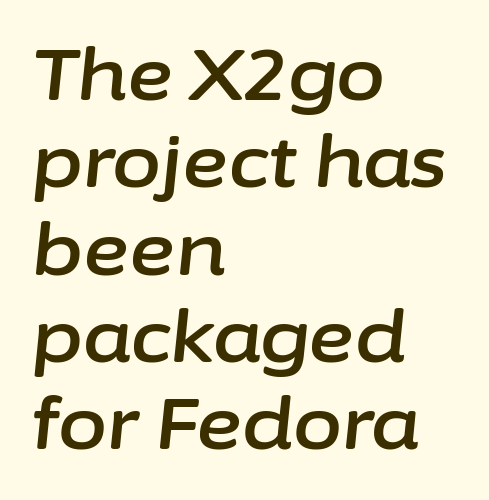
The image shows 71 px text type, italic (leaning right); set left-aligned, line spacing 1.23x, normal letter spacing, not underlined; low stroke contrast and a medium x-height.
